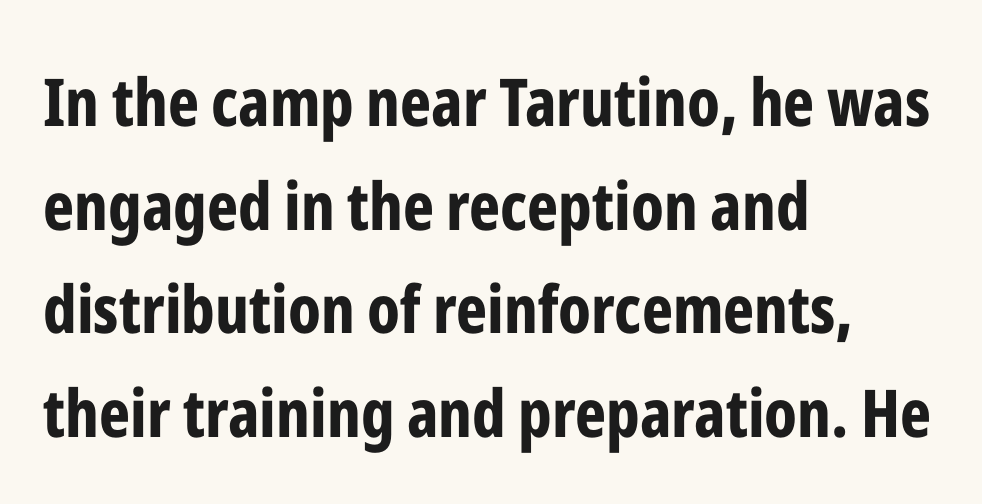
The image shows 66 px bold, condensed sans-serif type, upright; set left-aligned, normal line spacing (1.57x), normal letter spacing, not underlined; low stroke contrast and a medium x-height.
